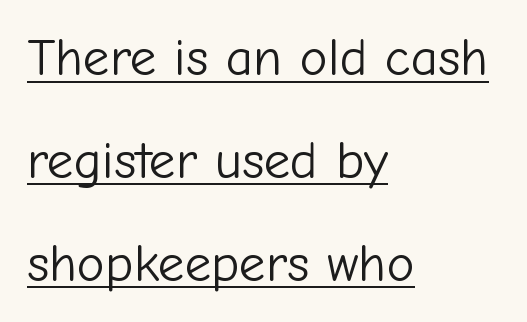
You could not count columns in this text — the font is proportionally spaced. Horizontally, the lines are justified to the leading edge only. The typography opts for an upright posture over an oblique one. These lines stand farther apart than default settings would place them. You can see a thin bar hugging the bottom of the glyphs. Unbolded letterforms with no extra heft.
